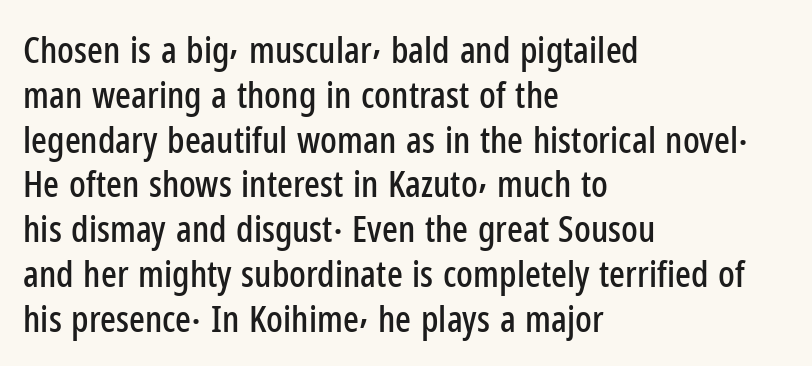
The image shows 37 px condensed sans-serif type, upright; set left-aligned, line spacing 1.21x, normal letter spacing, not underlined; low stroke contrast and a medium x-height.
